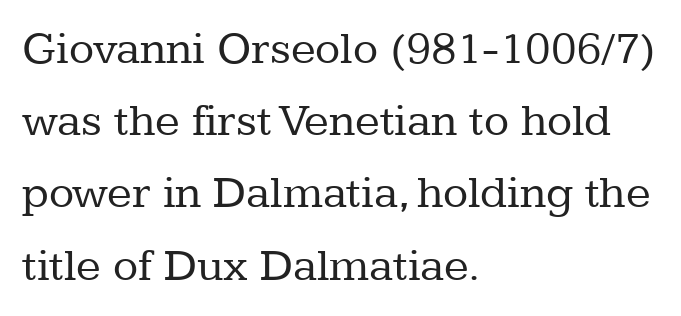
Q: Is the text bold? A: No.
Q: Is the text italic (slanted)? A: No, it is upright.
Q: Is the typeface a serif or a sans-serif typeface? A: Serif.
Q: Is the text underlined? A: No.
Q: How is the paragraph aligned? A: Left-aligned.
Q: Is the spacing between letters normal or unusually wide? A: Normal.
Q: Is the spacing between lines tight, normal or loose? A: Normal.
Q: Width (condensed, normal, or wide)? A: Normal.
Q: Stroke contrast? A: Low.
Q: x-height? A: Medium.
Q: Monospaced? A: No.
